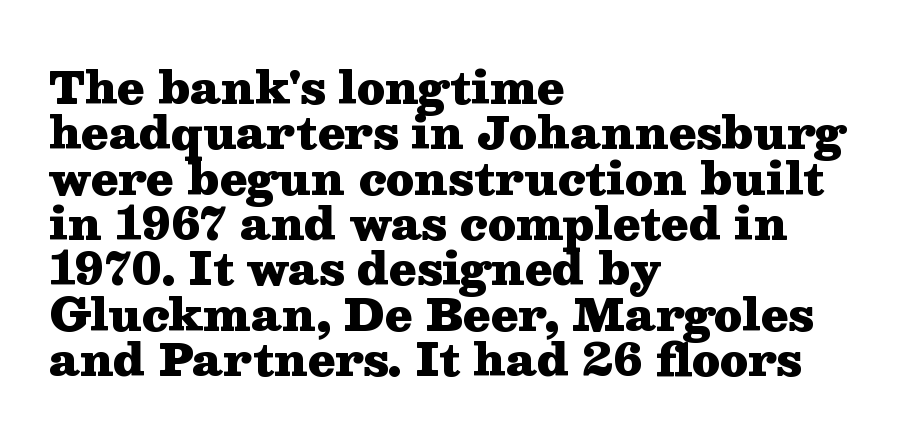
{"serif": "yes", "italic": "no", "bold": "yes", "weight": "heavy", "width": "wide", "stroke_contrast": "medium", "x_height": "medium", "monospaced": "no", "underline": "no", "align": "left", "line_spacing": "tight", "line_spacing_ratio": 1.03, "letter_spacing": "normal", "letter_spacing_em": 0.0, "glyph_px": 44}
